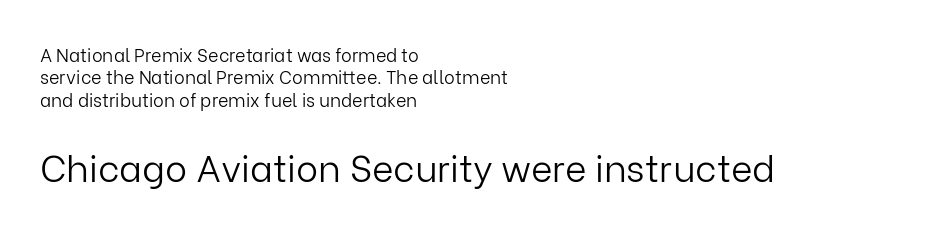
{"serif": "no", "italic": "no", "bold": "no", "weight": "light", "width": "normal", "stroke_contrast": "low", "x_height": "medium", "monospaced": "no", "underline": "no", "align": "left", "line_spacing_ratio": 1.24, "letter_spacing": "normal", "letter_spacing_em": 0.0, "larger_block": "second", "size_ratio": 2.06, "glyph_px": 37}
